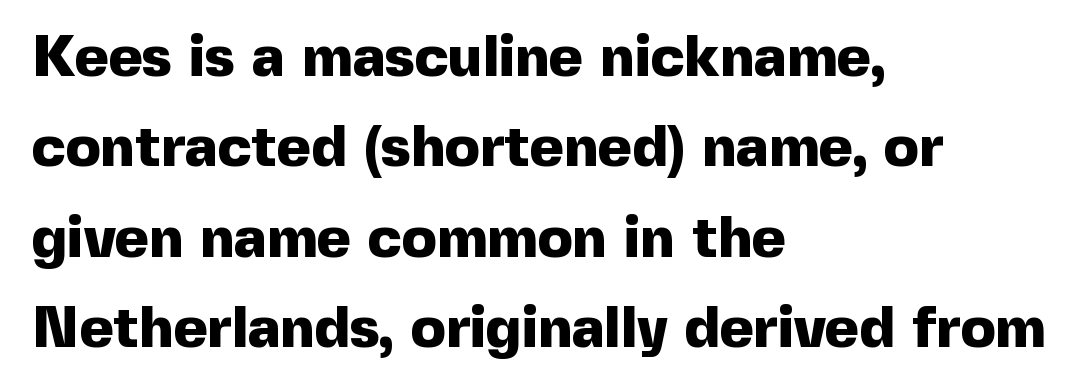
{"serif": "no", "italic": "no", "bold": "yes", "weight": "heavy", "width": "normal", "x_height": "medium", "monospaced": "no", "underline": "no", "align": "left", "line_spacing": "normal", "line_spacing_ratio": 1.56, "letter_spacing": "normal", "letter_spacing_em": 0.0, "glyph_px": 58}
